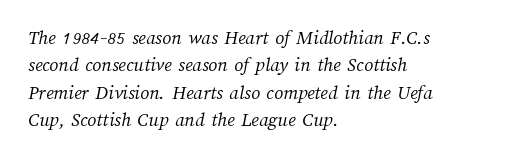
{"bold": "no", "underline": "no", "align": "left", "line_spacing": "normal", "line_spacing_ratio": 1.37, "letter_spacing": "normal", "letter_spacing_em": 0.0, "glyph_px": 20}
